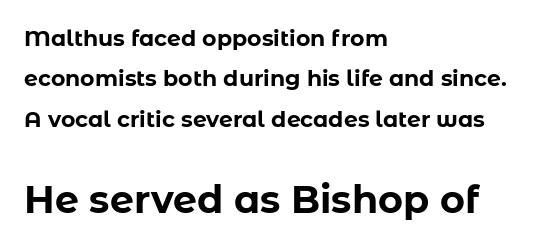
Q: Is the text bold? A: Yes.
Q: Is the text italic (slanted)? A: No, it is upright.
Q: Is the typeface a serif or a sans-serif typeface? A: Sans-serif.
Q: Is the text underlined? A: No.
Q: How is the paragraph aligned? A: Left-aligned.
Q: Is the spacing between letters normal or unusually wide? A: Normal.
Q: Which block of text is set in a larger size, the first (top) or the second (bottom)? A: The second (bottom) one.
Q: Width (condensed, normal, or wide)? A: Normal.
Q: Stroke contrast? A: Low.
Q: x-height? A: Medium.
Q: Monospaced? A: No.
